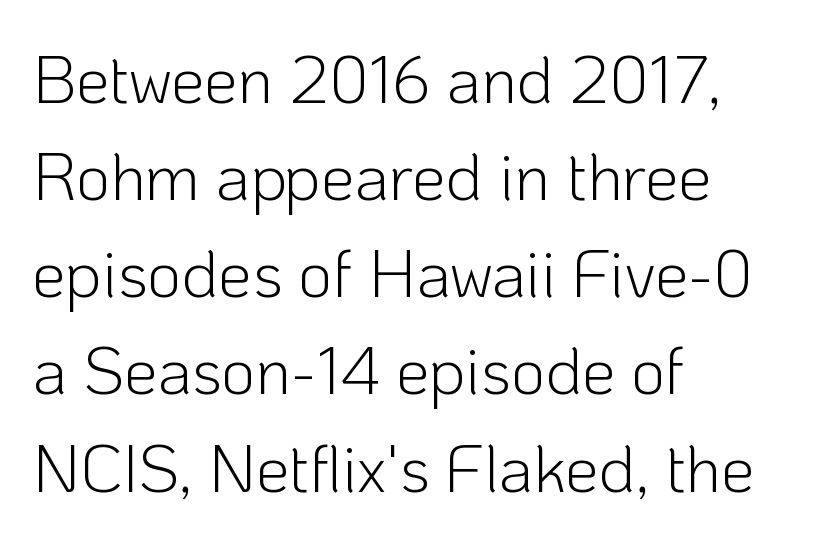
Q: Is the text bold? A: No.
Q: Is the text italic (slanted)? A: No, it is upright.
Q: Is the typeface a serif or a sans-serif typeface? A: Sans-serif.
Q: Is the text underlined? A: No.
Q: How is the paragraph aligned? A: Left-aligned.
Q: Is the spacing between letters normal or unusually wide? A: Normal.
Q: Is the spacing between lines tight, normal or loose? A: Normal.
Q: Width (condensed, normal, or wide)? A: Normal.
Q: Stroke contrast? A: Low.
Q: x-height? A: Medium.
Q: Monospaced? A: No.
